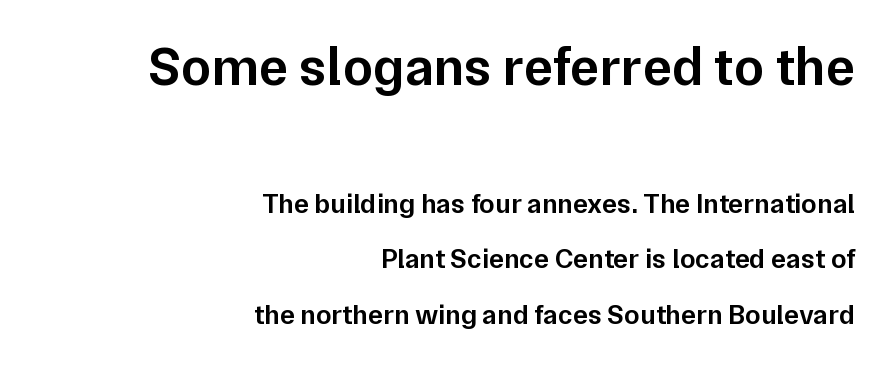
The image shows 55 px semibold sans-serif type, upright; set right-aligned, loose line spacing (1.98x), normal letter spacing, not underlined; the first (top) block is 1.96x larger; low stroke contrast and a medium x-height.
